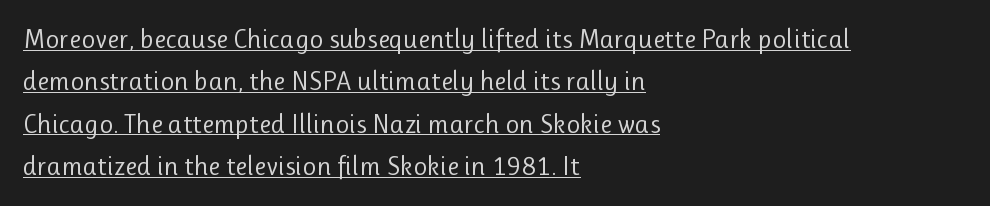
The image shows 27 px text type, upright; set left-aligned, normal line spacing (1.57x), normal letter spacing, underlined.
